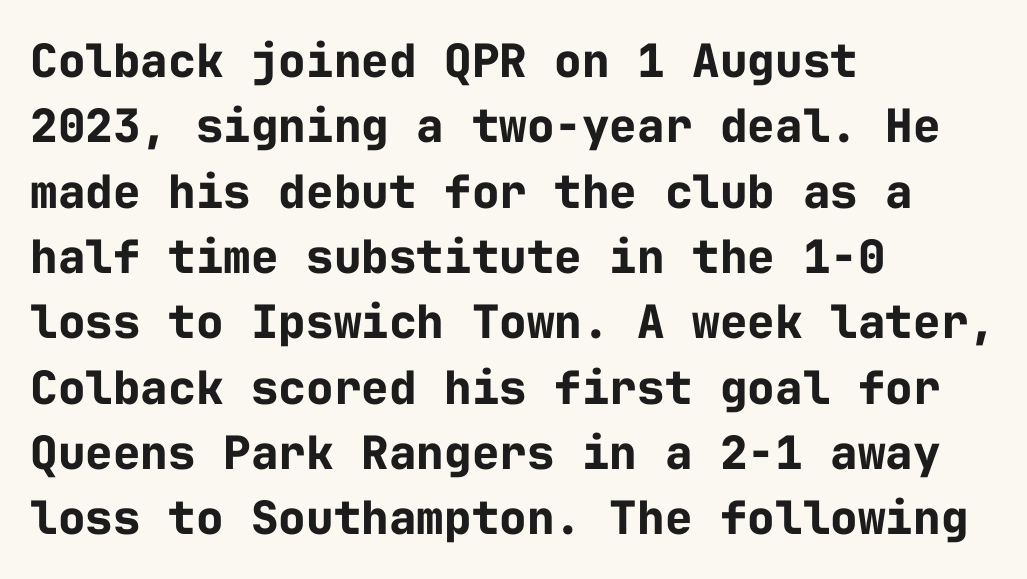
{"serif": "no", "italic": "no", "bold": "yes", "weight": "bold", "width": "normal", "stroke_contrast": "low", "x_height": "medium", "monospaced": "yes", "underline": "no", "align": "left", "line_spacing": "normal", "line_spacing_ratio": 1.42, "letter_spacing": "normal", "letter_spacing_em": 0.0, "glyph_px": 46}
